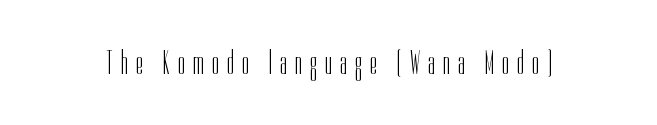
Q: Is the text bold? A: No.
Q: Is the text italic (slanted)? A: No, it is upright.
Q: Is the typeface a serif or a sans-serif typeface? A: Sans-serif.
Q: Is the text underlined? A: No.
Q: Is the spacing between letters normal or unusually wide? A: Unusually wide.
Q: Width (condensed, normal, or wide)? A: Condensed.
Q: Stroke contrast? A: Low.
Q: x-height? A: Medium.
Q: Monospaced? A: No.
